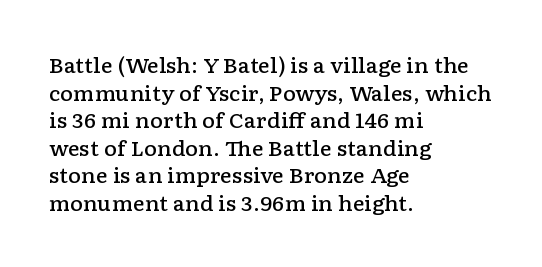
{"italic": "no", "bold": "semi", "underline": "no", "align": "left", "line_spacing": "normal", "line_spacing_ratio": 1.38, "letter_spacing": "normal", "letter_spacing_em": 0.0, "glyph_px": 20}
